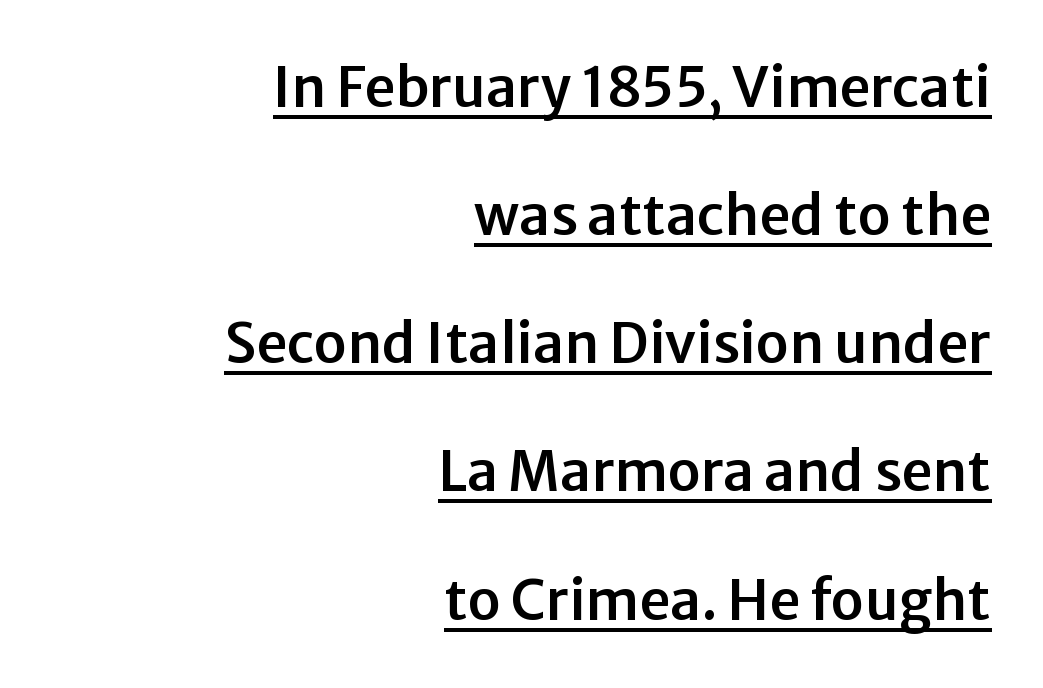
Q: Is the text italic (slanted)? A: No, it is upright.
Q: Is the typeface a serif or a sans-serif typeface? A: Sans-serif.
Q: Is the text underlined? A: Yes.
Q: How is the paragraph aligned? A: Right-aligned.
Q: Is the spacing between letters normal or unusually wide? A: Normal.
Q: Is the spacing between lines tight, normal or loose? A: Loose.
Q: Width (condensed, normal, or wide)? A: Normal.
Q: Stroke contrast? A: Low.
Q: x-height? A: Medium.
Q: Monospaced? A: No.
